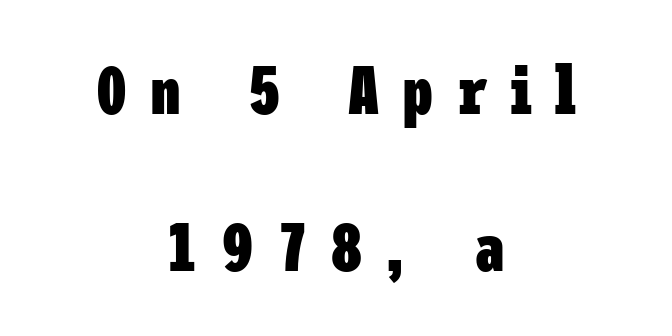
Q: Is the text bold? A: Yes.
Q: Is the text italic (slanted)? A: No, it is upright.
Q: Is the typeface a serif or a sans-serif typeface? A: Sans-serif.
Q: Is the text underlined? A: No.
Q: How is the paragraph aligned? A: Centered.
Q: Is the spacing between letters normal or unusually wide? A: Unusually wide.
Q: Is the spacing between lines tight, normal or loose? A: Loose.
Q: Width (condensed, normal, or wide)? A: Condensed.
Q: Stroke contrast? A: Low.
Q: x-height? A: Medium.
